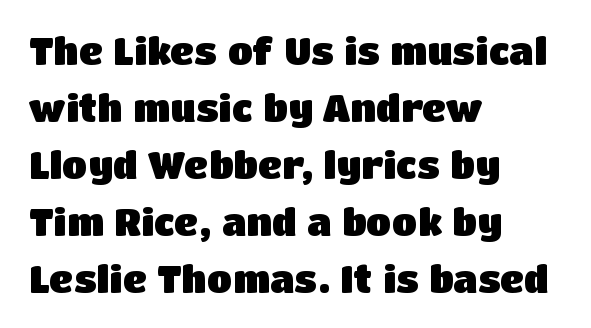
Q: Is the text bold? A: Yes.
Q: Is the text italic (slanted)? A: No, it is upright.
Q: Is the typeface a serif or a sans-serif typeface? A: Sans-serif.
Q: Is the text underlined? A: No.
Q: How is the paragraph aligned? A: Left-aligned.
Q: Is the spacing between letters normal or unusually wide? A: Normal.
Q: Is the spacing between lines tight, normal or loose? A: Normal.
Q: Width (condensed, normal, or wide)? A: Normal.
Q: Stroke contrast? A: Low.
Q: x-height? A: Large.
Q: Monospaced? A: No.
